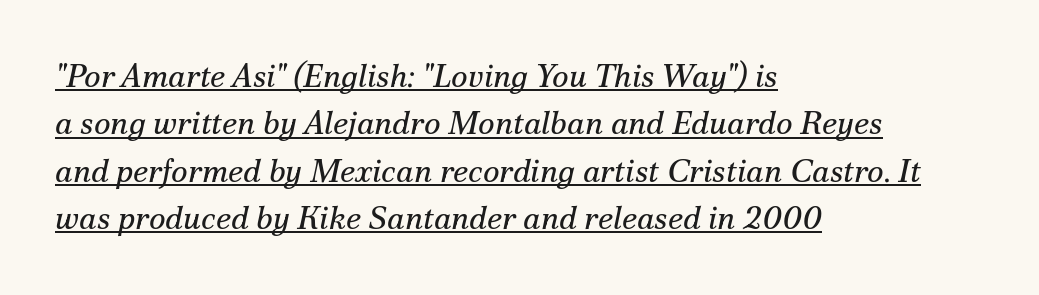
Notice how a bar underscores the lettering throughout. Every character sits at an angle, as italics do. Vertically, the passage feels balanced, rows spaced as you'd expect. A quiet, ordinary-to-light weight characterises the typeface.
